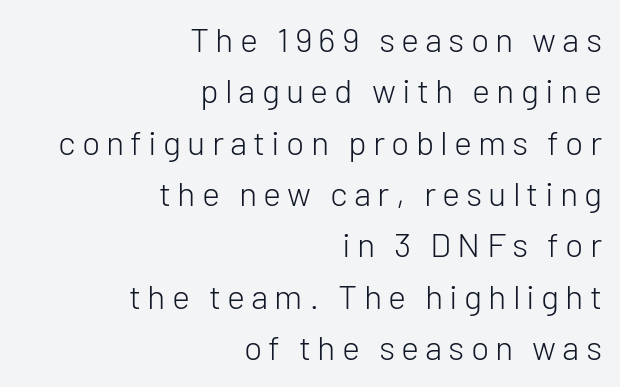
Q: Is the text bold? A: No.
Q: Is the text italic (slanted)? A: No, it is upright.
Q: Is the typeface a serif or a sans-serif typeface? A: Sans-serif.
Q: Is the text underlined? A: No.
Q: How is the paragraph aligned? A: Right-aligned.
Q: Is the spacing between lines tight, normal or loose? A: Normal.
Q: Width (condensed, normal, or wide)? A: Normal.
Q: Stroke contrast? A: Low.
Q: x-height? A: Medium.
Q: Monospaced? A: No.
